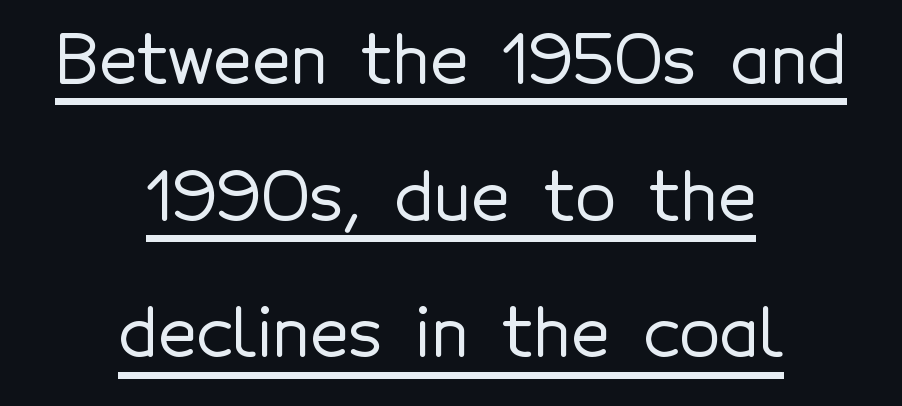
{"serif": "no", "italic": "no", "width": "normal", "x_height": "medium", "monospaced": "no", "underline": "yes", "align": "center", "line_spacing": "loose", "line_spacing_ratio": 2.04, "letter_spacing": "normal", "letter_spacing_em": 0.0, "glyph_px": 67}
